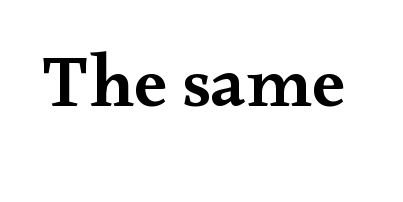
{"serif": "yes", "italic": "no", "bold": "semi", "weight": "semibold", "width": "wide", "stroke_contrast": "medium", "x_height": "small", "monospaced": "no", "underline": "no", "letter_spacing": "normal", "letter_spacing_em": 0.0, "glyph_px": 74}
